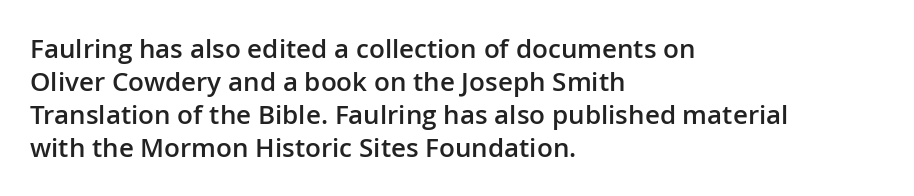
The space beneath each line is pristine and unruled. Notice how the stems are strictly vertical — no italics here. Weight: semibold (demi). Is the letter spacing exaggerated? No — it looks like the ordinary default. The line-height multiplier appears to be the usual default. Short and long lines alike share a common starting point at left.
